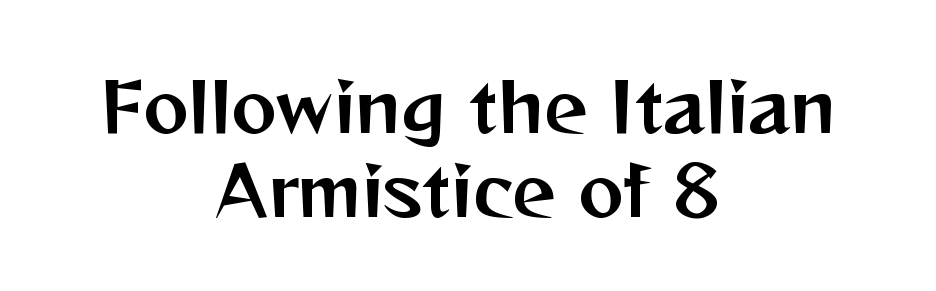
The image shows 68 px sans-serif type, upright; set centered, line spacing 1.23x, normal letter spacing, not underlined; medium stroke contrast and a medium x-height.
